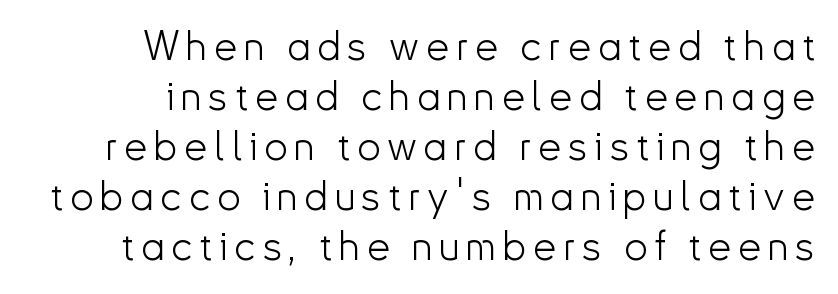
The image shows 41 px light sans-serif type, upright; set right-aligned, line spacing 1.22x, not underlined; low stroke contrast and a small x-height.
